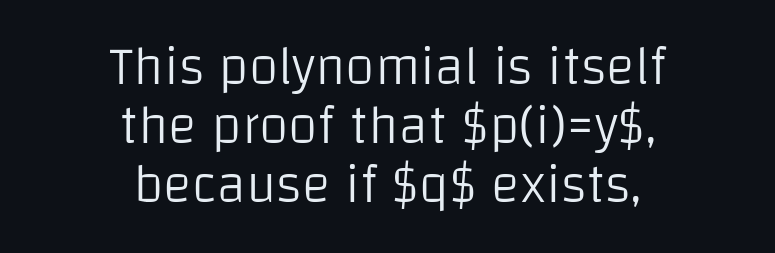
What stands out about the letter spacing? Nothing — it is the standard amount. This is not heavy type; no bold has been used. A typesetter would mark this as roman, not italic. Horizontal bands of white between lines are thin slivers. The glyphs are unaccompanied by any horizontal stroke below them.
